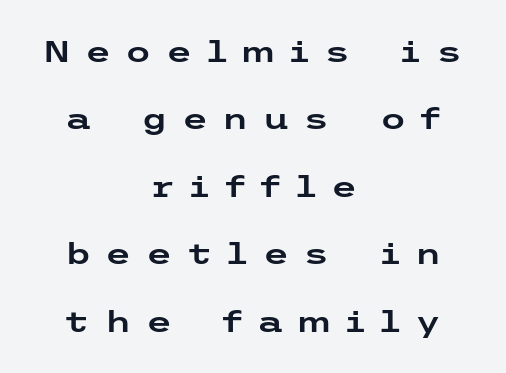
{"serif": "no", "italic": "no", "width": "wide", "stroke_contrast": "low", "x_height": "medium", "underline": "no", "align": "center", "line_spacing": "loose", "line_spacing_ratio": 2.25, "letter_spacing": "wide", "letter_spacing_em": 0.48, "glyph_px": 30}
